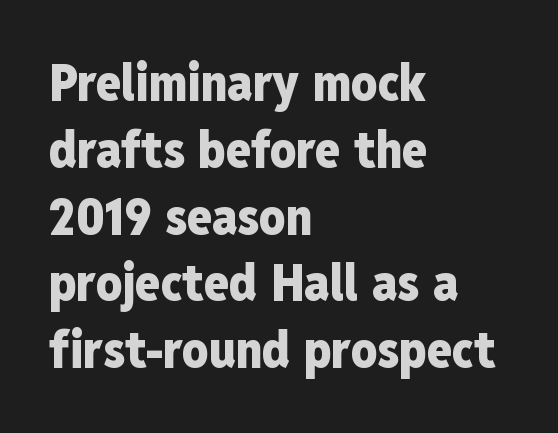
{"serif": "no", "italic": "no", "bold": "yes", "weight": "heavy", "width": "condensed", "stroke_contrast": "low", "x_height": "medium", "monospaced": "no", "underline": "no", "align": "left", "line_spacing": "normal", "line_spacing_ratio": 1.31, "letter_spacing": "normal", "letter_spacing_em": 0.0, "glyph_px": 51}
